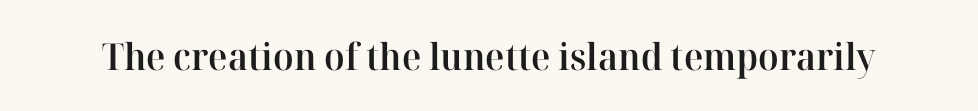
Each word holds together tightly as a unit, with standard inter-letter gaps. When letters stand straight like this, we call the style roman or upright. This sample has the flowing, uneven cadence of proportional lettering. Note: serifs present on the glyphs.
